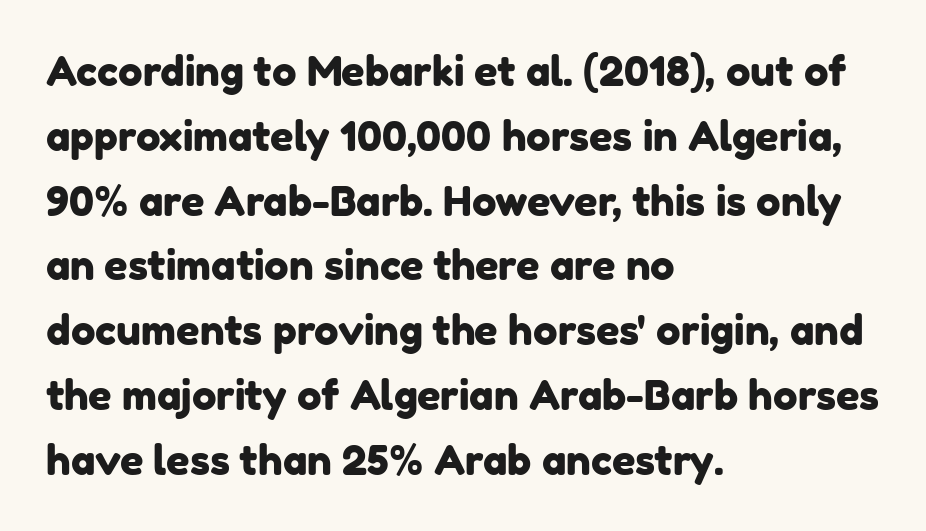
The image shows 41 px sans-serif type; set left-aligned, normal line spacing (1.58x), normal letter spacing, not underlined; low stroke contrast and a medium x-height.
